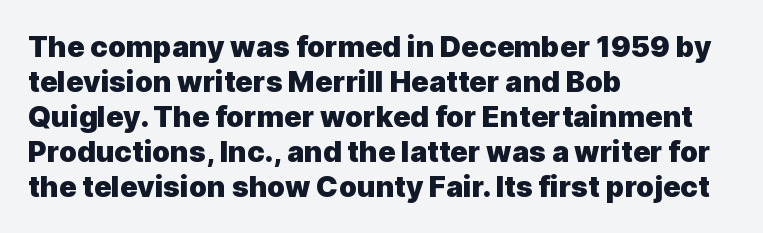
The image shows 29 px heavy sans-serif type, upright; set left-aligned, line spacing 1.21x, normal letter spacing, not underlined; a medium x-height.
